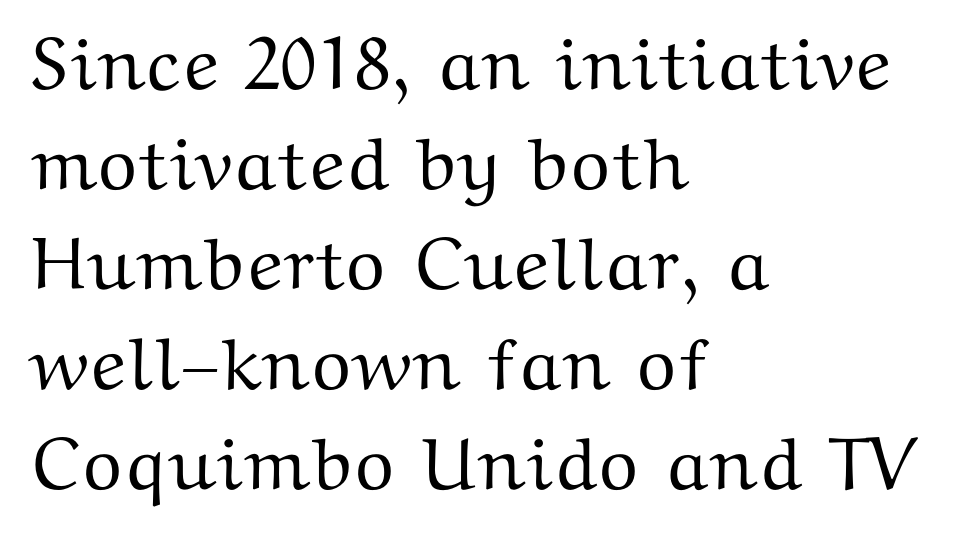
The face used here is proportionally spaced, like ordinary book or web type. Honestly, there is no underline to notice here at all. This block has exactly the height ordinary leading produces. Visually the block forms a straight wall on the left and a jagged coastline on the right. Font category for this specimen: serif.
